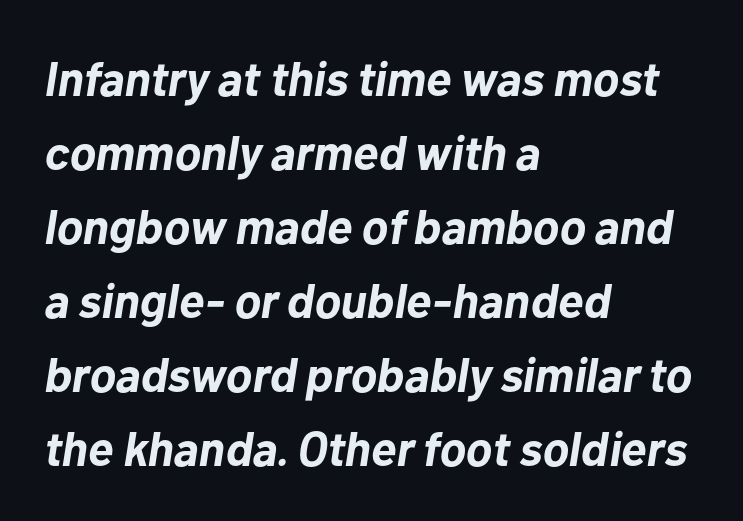
{"italic": "yes", "lean": "right", "slant_degrees": 10, "bold": "yes", "weight": "bold", "width": "normal", "stroke_contrast": "low", "x_height": "medium", "monospaced": "no", "underline": "no", "align": "left", "line_spacing": "normal", "line_spacing_ratio": 1.54, "letter_spacing": "normal", "letter_spacing_em": 0.0, "glyph_px": 48}
